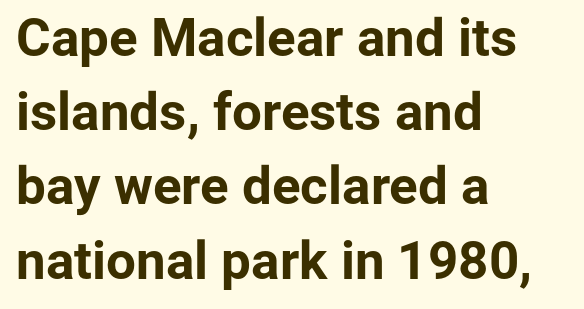
The image shows 53 px bold sans-serif type, upright; set left-aligned, normal line spacing (1.4x), normal letter spacing, not underlined; low stroke contrast and a medium x-height.
